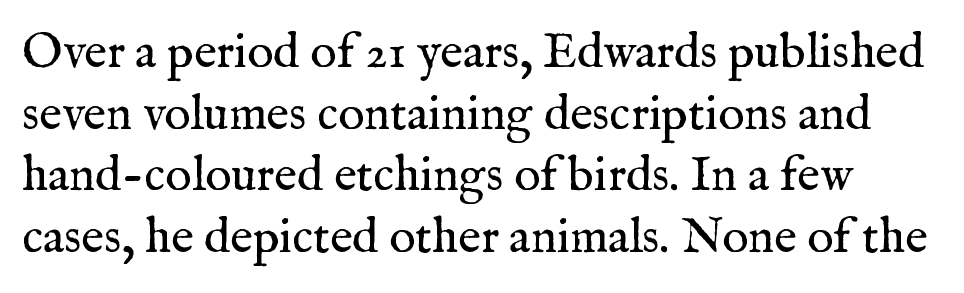
The image shows 49 px regular-weight serif type, upright; set normal line spacing (1.26x), normal letter spacing, not underlined; medium stroke contrast and a medium x-height.
